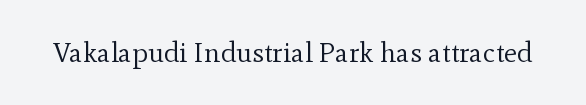
Q: Is the text bold? A: No.
Q: Is the text italic (slanted)? A: No, it is upright.
Q: Is the typeface a serif or a sans-serif typeface? A: Serif.
Q: Is the text underlined? A: No.
Q: Is the spacing between letters normal or unusually wide? A: Normal.
Q: Width (condensed, normal, or wide)? A: Normal.
Q: x-height? A: Small.
Q: Monospaced? A: No.
